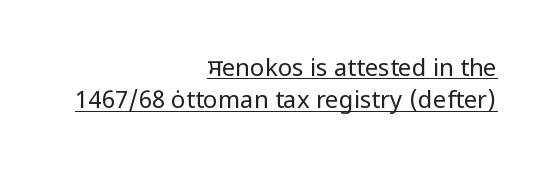
These glyphs show unthickened strokes, regular width or finer. Notice how the passage keeps a crisp vertical edge on the right only. The specimen includes a rule beneath the text block's lines. Nothing unusual about the tracking: characters are spaced as the font intends.
